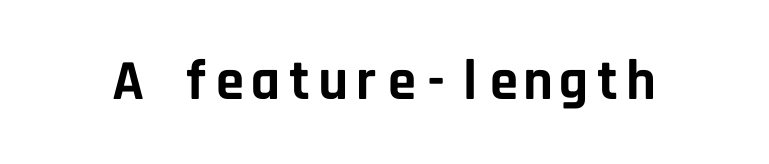
The image shows 57 px bold sans-serif type, upright, monospaced; set normal letter spacing, not underlined; low stroke contrast and a large x-height.
